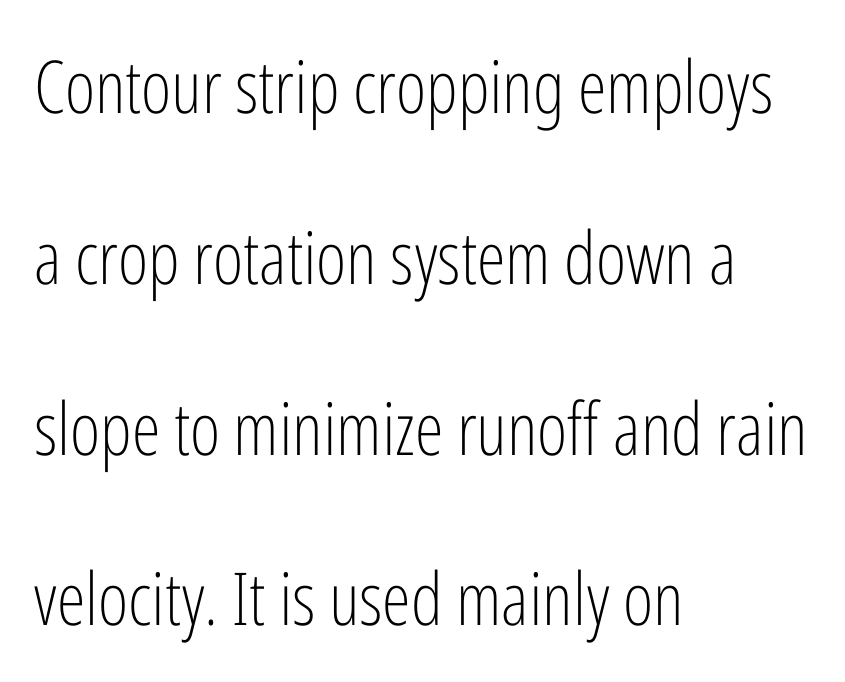
Q: Is the text bold? A: No.
Q: Is the text italic (slanted)? A: No, it is upright.
Q: Is the typeface a serif or a sans-serif typeface? A: Sans-serif.
Q: Is the text underlined? A: No.
Q: How is the paragraph aligned? A: Left-aligned.
Q: Is the spacing between letters normal or unusually wide? A: Normal.
Q: Is the spacing between lines tight, normal or loose? A: Loose.
Q: Width (condensed, normal, or wide)? A: Condensed.
Q: Stroke contrast? A: Low.
Q: x-height? A: Medium.
Q: Monospaced? A: No.
